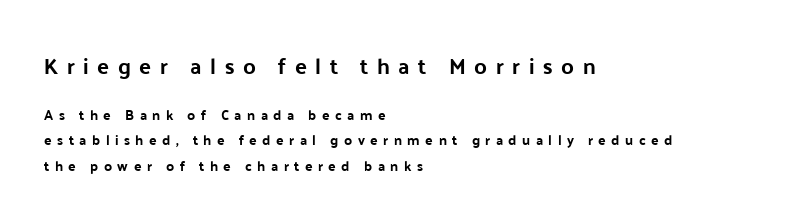
The composition opens big and finishes small. The gaps between neighbouring characters are conspicuously large. Check under the words: just untouched page. These lines are set flush left with a ragged right edge. Vertical strokes here are truly vertical.
